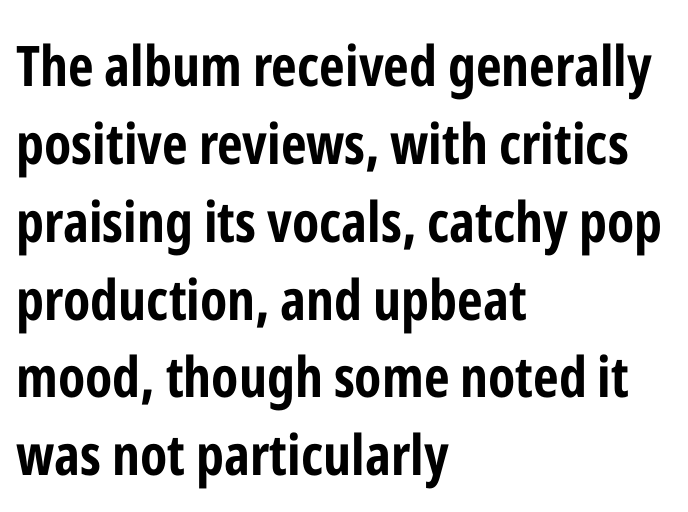
The image shows 56 px bold, condensed sans-serif type, upright; set left-aligned, normal line spacing (1.39x), normal letter spacing, not underlined; low stroke contrast and a medium x-height.
